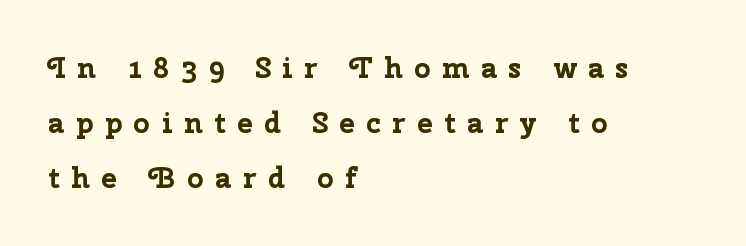
{"serif": "no", "italic": "no", "bold": "yes", "weight": "bold", "width": "normal", "stroke_contrast": "low", "x_height": "medium", "monospaced": "no", "underline": "no", "align": "left", "line_spacing": "loose", "line_spacing_ratio": 1.9, "letter_spacing": "wide", "letter_spacing_em": 0.4, "glyph_px": 29}
